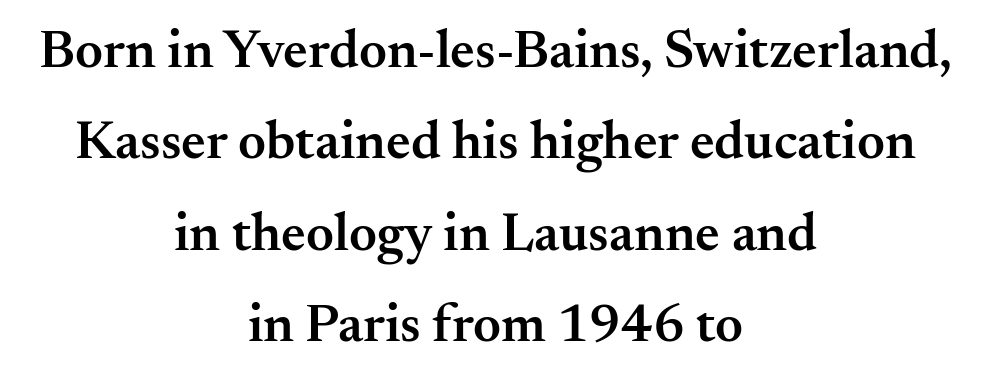
The setting favours the middle, as headings and verse often do. Regarding serifs, this sample has them. Students, note that the glyphs here touch the page at normal intervals. Semibold letterforms, between regular and bold. Nobody drew a line under any word here. The lettering holds an erect, upright posture throughout.
